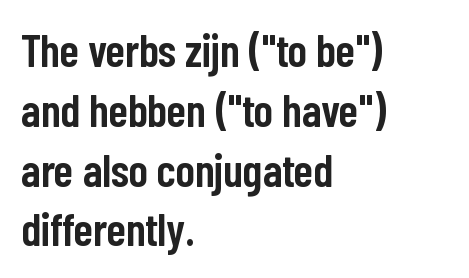
The image shows 46 px semibold, condensed sans-serif type, upright; set left-aligned, normal line spacing (1.3x), normal letter spacing, not underlined; low stroke contrast and a medium x-height.
